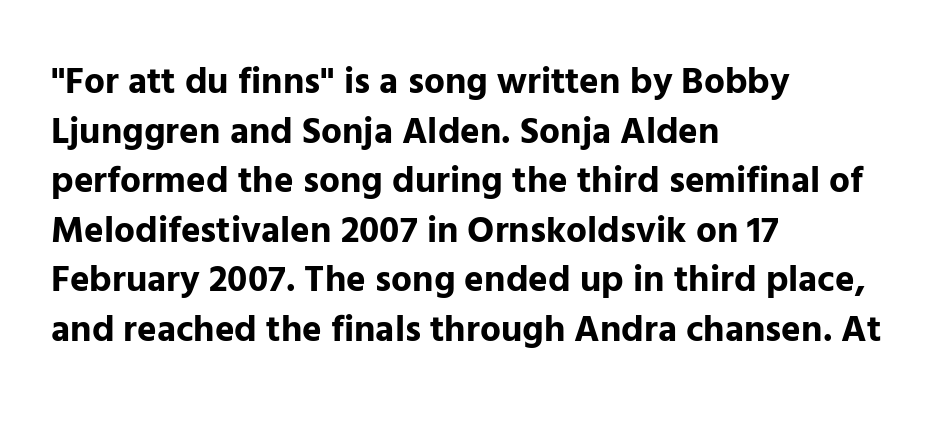
{"serif": "no", "italic": "no", "bold": "yes", "weight": "bold", "width": "normal", "stroke_contrast": "low", "x_height": "medium", "monospaced": "no", "underline": "no", "align": "left", "line_spacing": "normal", "line_spacing_ratio": 1.34, "letter_spacing": "normal", "letter_spacing_em": 0.0, "glyph_px": 37}
